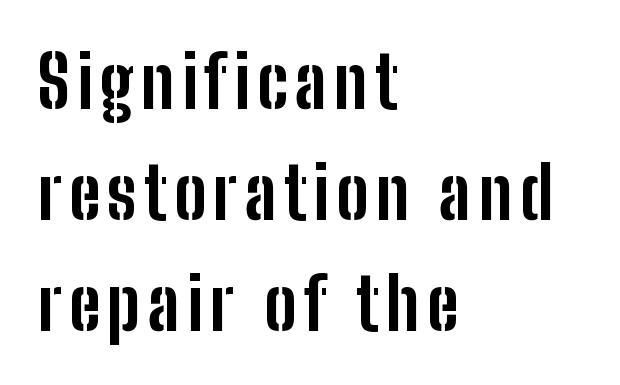
Q: Is the text bold? A: Yes.
Q: Is the text italic (slanted)? A: No, it is upright.
Q: Is the typeface a serif or a sans-serif typeface? A: Sans-serif.
Q: Is the text underlined? A: No.
Q: How is the paragraph aligned? A: Left-aligned.
Q: Is the spacing between lines tight, normal or loose? A: Normal.
Q: Width (condensed, normal, or wide)? A: Condensed.
Q: Stroke contrast? A: Low.
Q: x-height? A: Medium.
Q: Monospaced? A: No.
